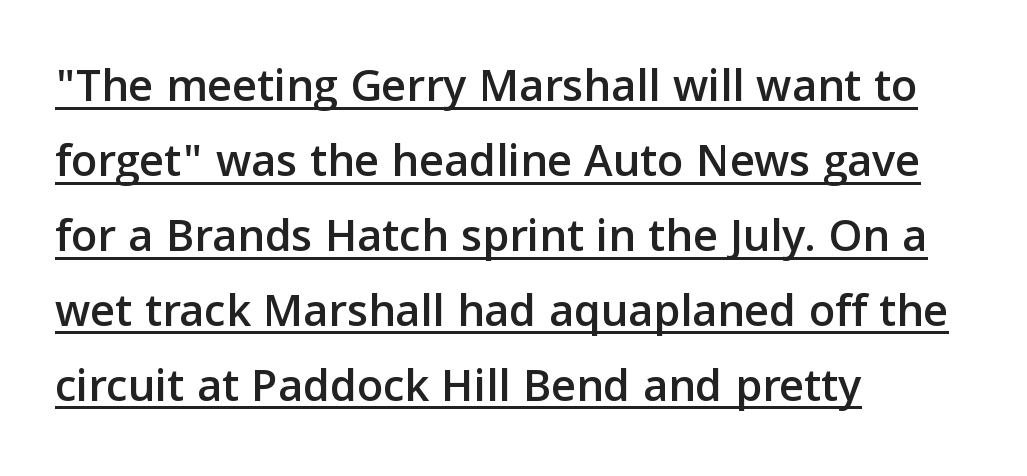
The image shows 48 px sans-serif type, upright; set left-aligned, normal line spacing (1.56x), normal letter spacing, underlined; low stroke contrast and a medium x-height.
